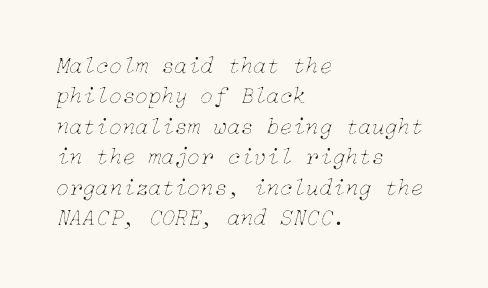
The image shows 24 px text type, italic (leaning right); set left-aligned, normal line spacing (1.27x), normal letter spacing, not underlined.
